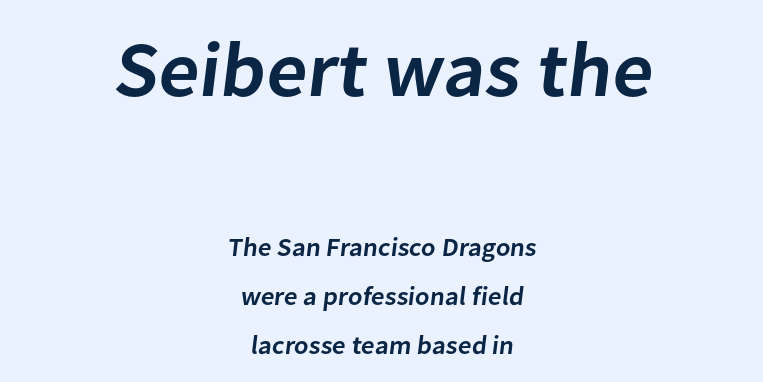
The image shows 78 px semibold sans-serif type; set centered, loose line spacing (1.9x), normal letter spacing, not underlined; the first (top) block is 3.0x larger; low stroke contrast and a medium x-height.
